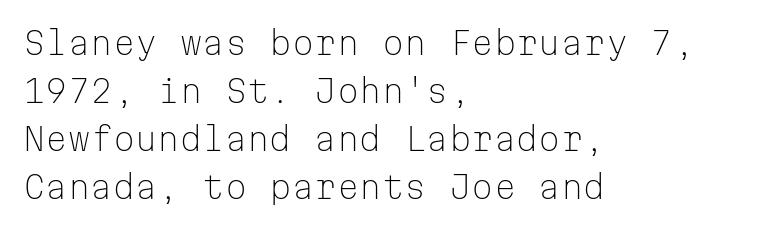
{"serif": "no", "italic": "no", "bold": "no", "weight": "light", "width": "normal", "stroke_contrast": "low", "x_height": "medium", "monospaced": "yes", "underline": "no", "align": "left", "line_spacing": "normal", "line_spacing_ratio": 1.5, "letter_spacing": "normal", "letter_spacing_em": 0.0, "glyph_px": 32}
